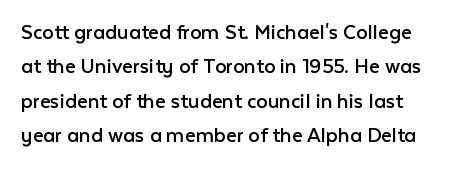
The image shows 23 px text type, upright; set normal line spacing (1.49x), normal letter spacing, not underlined.
